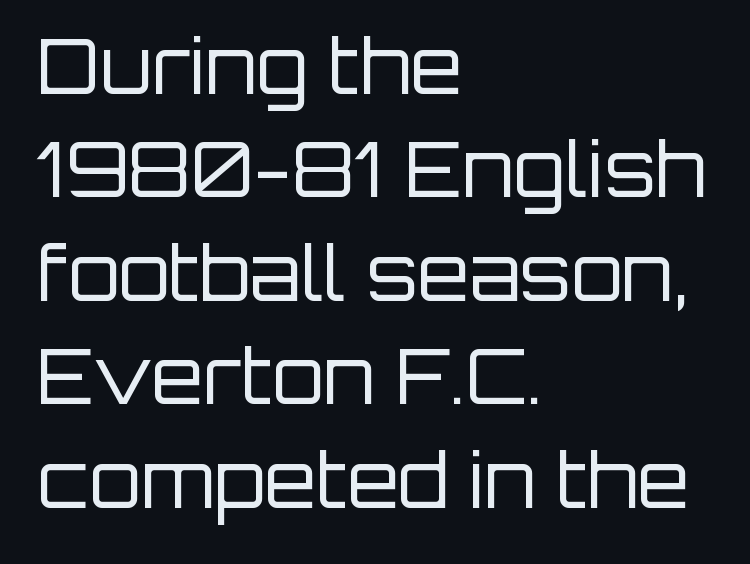
Q: Is the text bold? A: No.
Q: Is the text italic (slanted)? A: No, it is upright.
Q: Is the typeface a serif or a sans-serif typeface? A: Sans-serif.
Q: Is the text underlined? A: No.
Q: How is the paragraph aligned? A: Left-aligned.
Q: Is the spacing between letters normal or unusually wide? A: Normal.
Q: Is the spacing between lines tight, normal or loose? A: Normal.
Q: Width (condensed, normal, or wide)? A: Normal.
Q: Stroke contrast? A: Low.
Q: x-height? A: Large.
Q: Monospaced? A: No.
